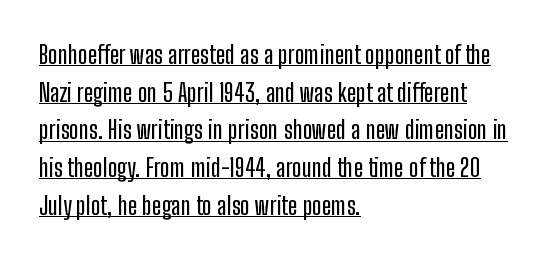
{"italic": "no", "underline": "yes", "align": "left", "line_spacing": "normal", "line_spacing_ratio": 1.51, "letter_spacing": "normal", "letter_spacing_em": 0.0, "glyph_px": 25}
